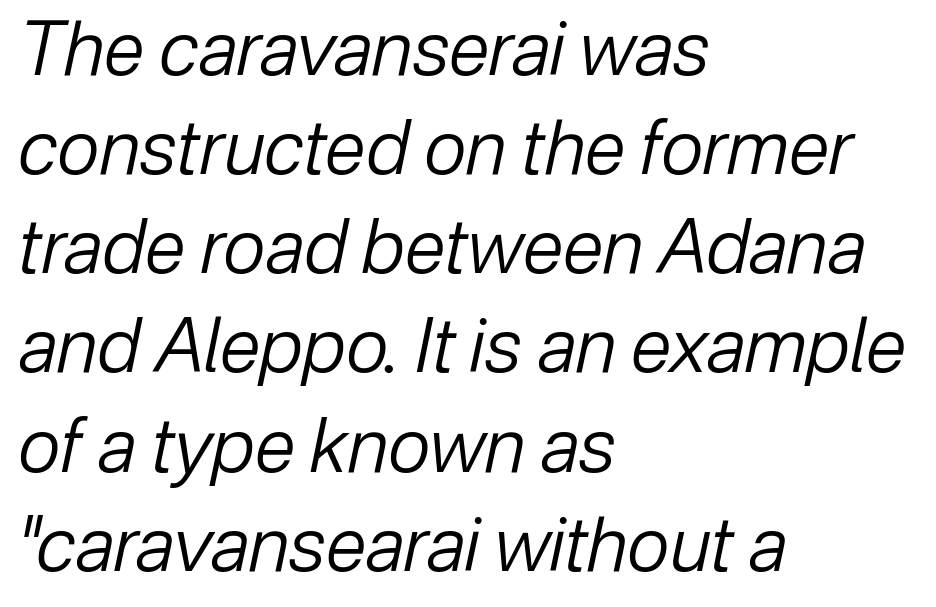
The image shows 74 px regular-weight type, italic (leaning right); set left-aligned, normal line spacing (1.34x), normal letter spacing, not underlined; low stroke contrast and a medium x-height.
